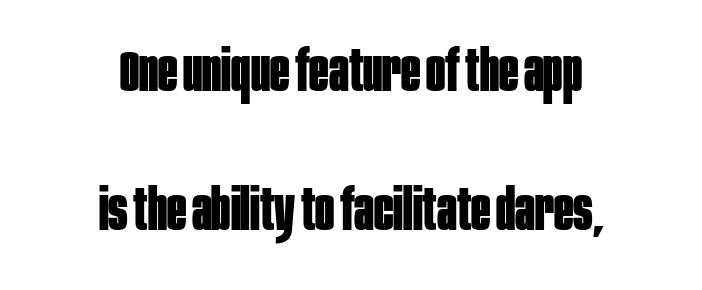
Plain, unruled lines of type. The passage shown is typed in a proportional face where columns would drift. You can tell it's not italic because the verticals are truly vertical. Characters follow at the spacing the type designer built in.
